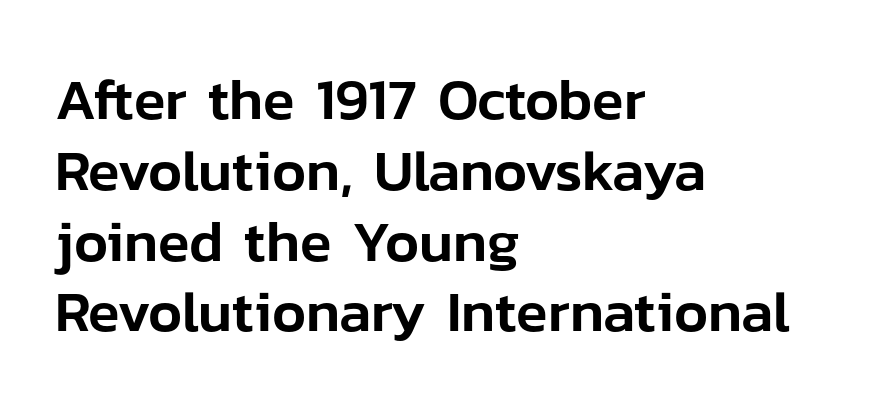
Proportional: the letters do not fall into vertical columns. Check under the words: just untouched page. When letters stand straight like this, we call the style roman or upright. Check where the strokes stop: nothing finishes them off — pure sans. Teacher's note: observe the even left margin — that is flush-left alignment. The letterforms sit shoulder to shoulder at normal distance.
